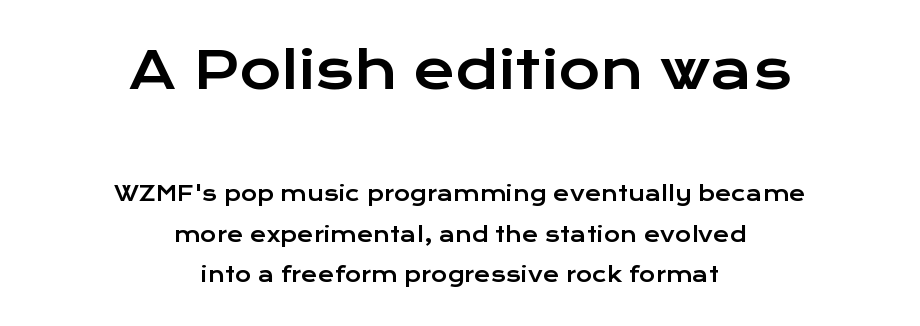
Airy leading. Scale decreases going downward across the two blocks. The face used here is a sans, in the tradition of grotesques and geometrics. Which margin do the lines hug? Neither — every line sits in the middle.
